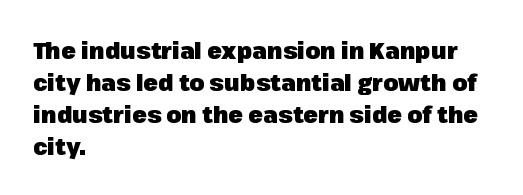
The image shows 24 px bold type, upright; set left-aligned, normal line spacing (1.33x), normal letter spacing, not underlined.
